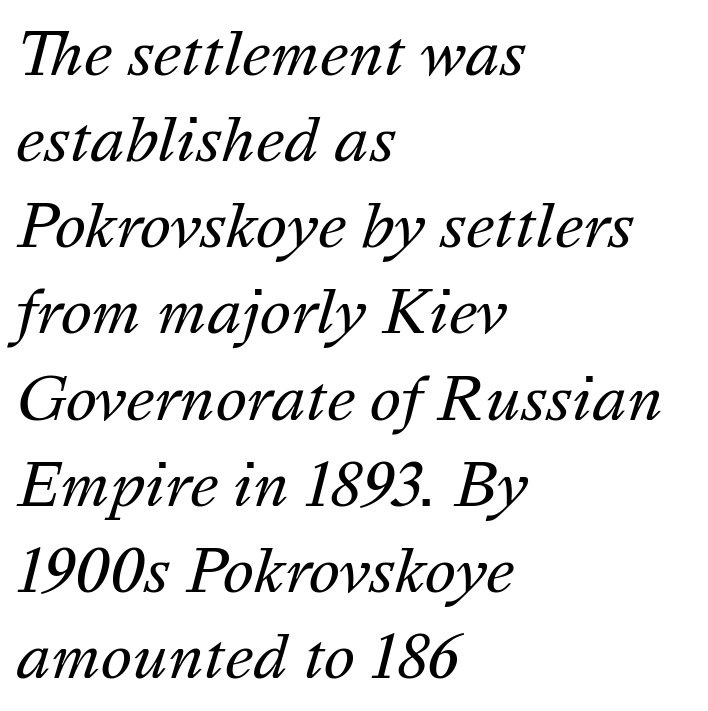
{"italic": "yes", "lean": "right", "slant_degrees": 16, "bold": "no", "weight": "regular", "width": "normal", "stroke_contrast": "medium", "x_height": "medium", "monospaced": "no", "underline": "no", "align": "left", "line_spacing": "normal", "line_spacing_ratio": 1.46, "letter_spacing": "normal", "letter_spacing_em": 0.0, "glyph_px": 59}
